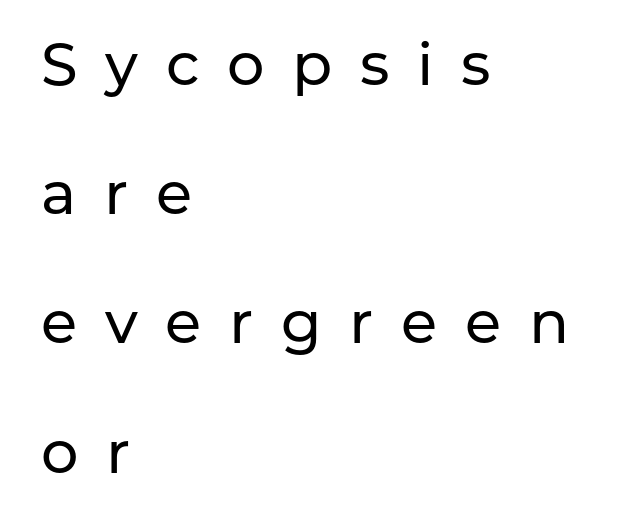
The image shows 59 px sans-serif type, upright; set left-aligned, loose line spacing (2.19x), unusually wide letter spacing (+0.47 em), not underlined; low stroke contrast and a medium x-height.
